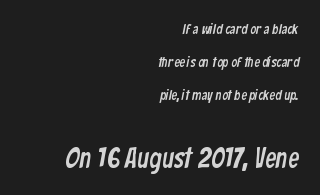
You get the small type first, then a jump to larger type. Between one letter and the next there's only the usual sliver of space. Leading is clearly above the norm, producing a sparse column. Note the varied advance widths — an 'i' is clearly narrower than an 'm'. The ragged edge is on the left, which tells us the setting is flush right. You can tell from the bare stems that sans-serif type was used.
